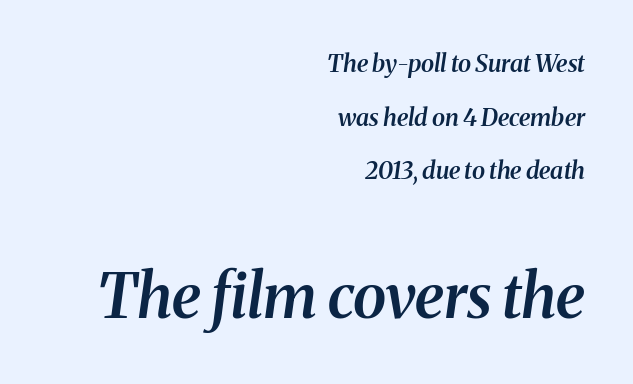
The image shows 61 px semibold serif type, italic (leaning right); set right-aligned, loose line spacing (2.23x), normal letter spacing, not underlined; the second (bottom) block is 2.54x larger; medium stroke contrast and a medium x-height.
